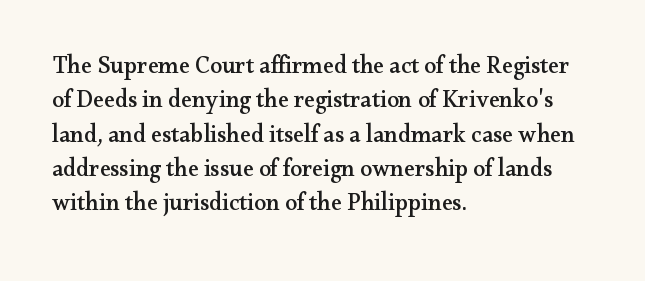
The image shows 24 px text type, upright; set left-aligned, normal line spacing (1.43x), normal letter spacing, not underlined.
